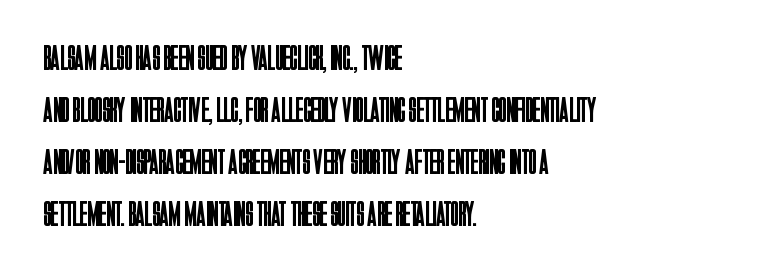
{"serif": "no", "italic": "no", "bold": "no", "weight": "regular", "width": "condensed", "stroke_contrast": "low", "x_height": "large", "monospaced": "no", "underline": "no", "align": "left", "line_spacing": "normal", "line_spacing_ratio": 1.49, "letter_spacing": "normal", "letter_spacing_em": 0.0, "glyph_px": 35}
